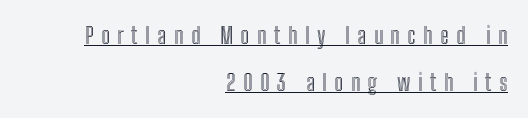
The image shows 23 px text type, upright; set right-aligned, loose line spacing (2.05x), unusually wide letter spacing (+0.33 em), underlined.
